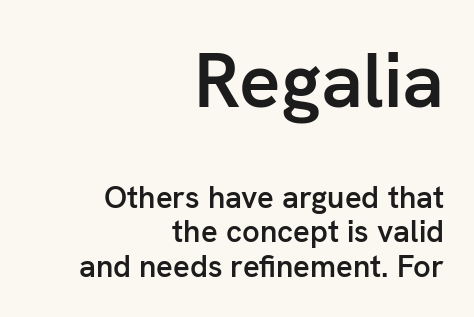
{"serif": "no", "italic": "no", "bold": "semi", "weight": "semibold", "width": "normal", "stroke_contrast": "low", "x_height": "medium", "monospaced": "no", "underline": "no", "align": "right", "line_spacing": "tight", "line_spacing_ratio": 1.11, "letter_spacing": "normal", "letter_spacing_em": 0.0, "larger_block": "first", "size_ratio": 2.48, "glyph_px": 77}
